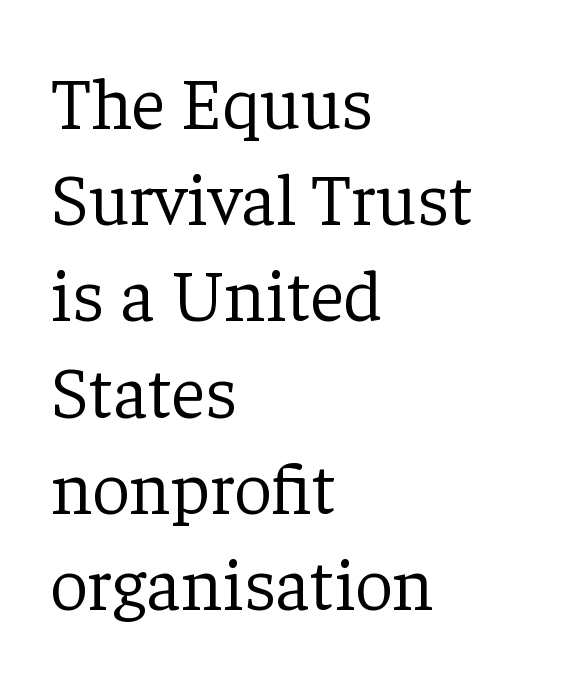
The image shows 74 px light serif type, upright; set left-aligned, normal line spacing (1.3x), normal letter spacing, not underlined; low stroke contrast and a medium x-height.
